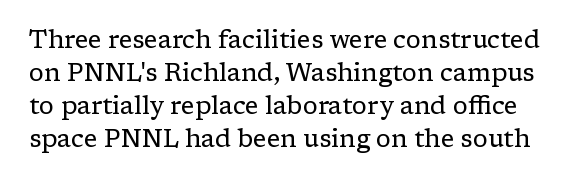
{"italic": "no", "bold": "no", "underline": "no", "line_spacing": "normal", "line_spacing_ratio": 1.32, "letter_spacing": "normal", "letter_spacing_em": 0.0, "glyph_px": 25}
